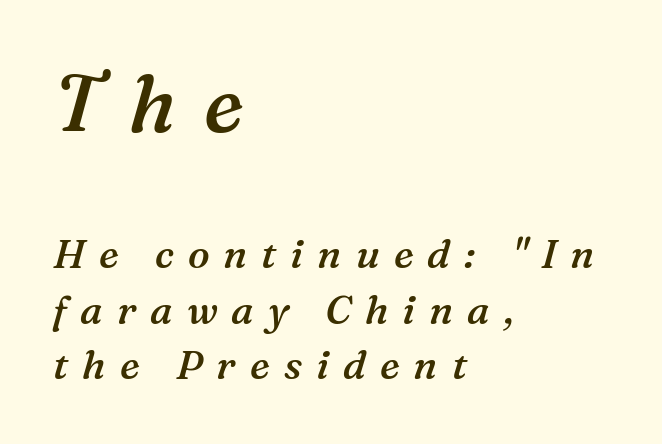
The image shows 80 px semibold serif type, italic (leaning right); set left-aligned, normal line spacing (1.39x), unusually wide letter spacing (+0.35 em), not underlined; the first (top) block is 2.0x larger; medium stroke contrast and a medium x-height.
